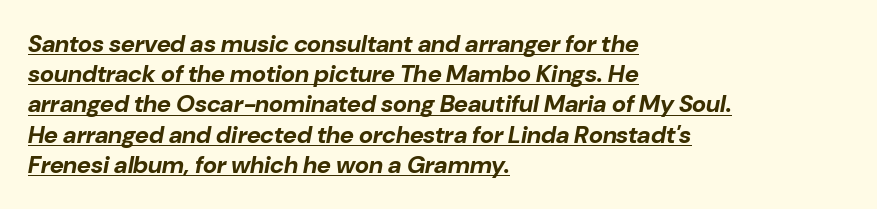
The line texture is even and compact thanks to regular tracking. The rendering applies a slant to the glyphs. Visually the block forms a straight wall on the left and a jagged coastline on the right. Honestly, the underline is the first thing you notice here. Interline gaps are of average width in this sample.
